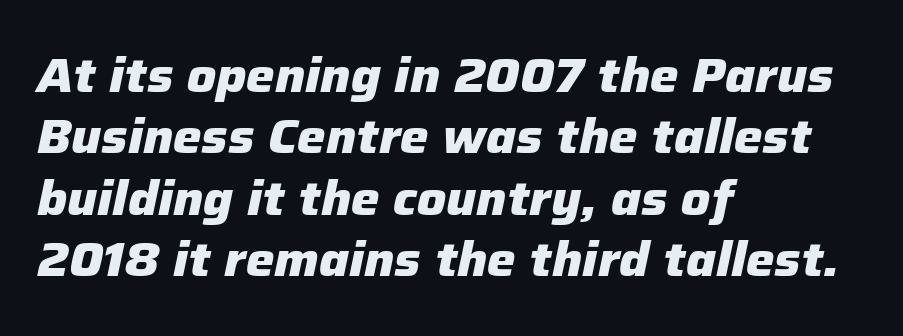
{"italic": "yes", "lean": "right", "slant_degrees": 12, "bold": "yes", "weight": "heavy", "width": "normal", "stroke_contrast": "low", "x_height": "medium", "monospaced": "no", "underline": "no", "align": "left", "line_spacing": "normal", "line_spacing_ratio": 1.28, "letter_spacing": "normal", "letter_spacing_em": 0.0, "glyph_px": 48}
